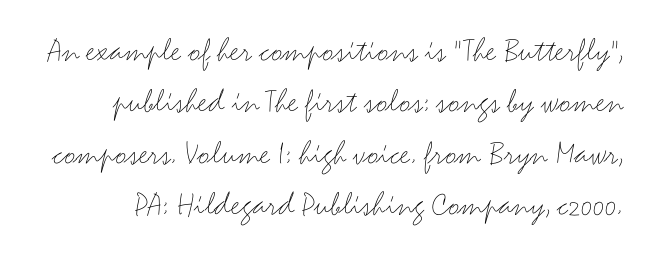
Is the stroke heavy? The answer is a plain regular-or-lighter. A sans-serif font was chosen for this passage. The block of text has a typical density, with ordinary space between rows.
